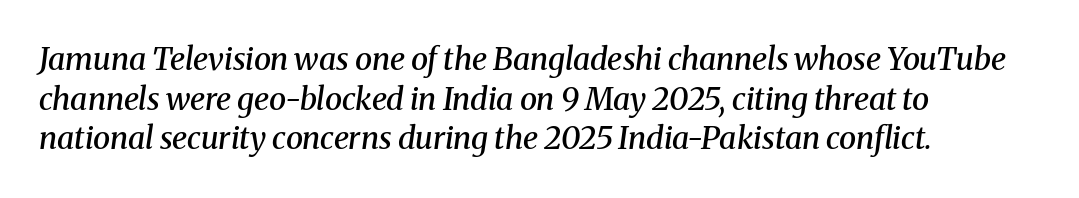
The glyphs look as if they've been sheared to an angle. The strip under each line holds only bare page. These lines are rendered in a variable-pitch font. Nobody touched the tracking dial on this one. How would I describe the line gaps? Plain and ordinary.
